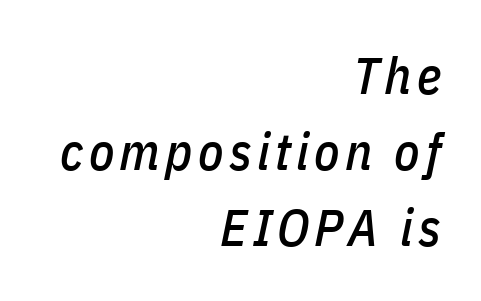
The space beneath each line is pristine and unruled. Italic? Definitely — the glyphs are oblique. The designer left line spacing at the default. The paragraph shown leans on its right margin.
